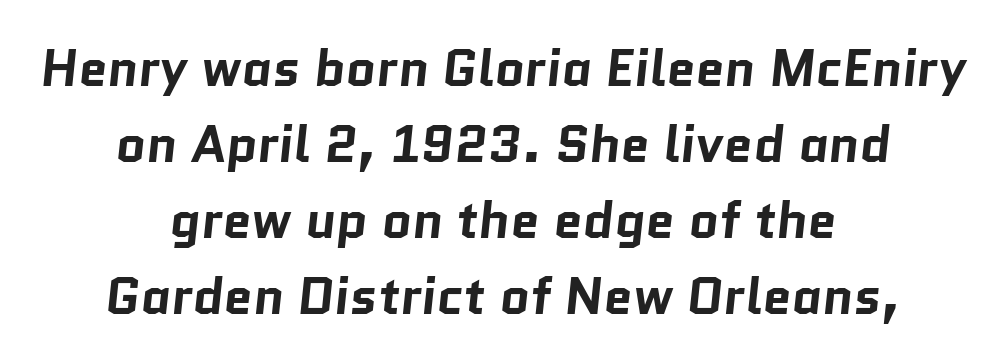
Does extra space separate the letters? No, they use regular spacing. Horizontal bands of white between lines are of average thickness. Students, this is bold: see how much ink each stroke carries. These lines are centered, leaving both edges ragged. The space beneath each line is pristine and unruled.
